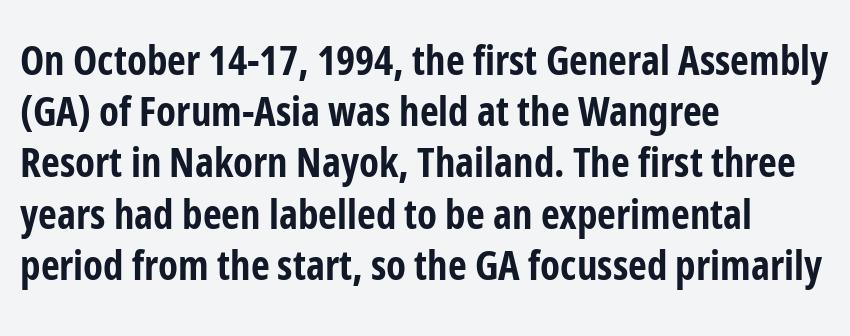
Q: Is the text bold? A: Yes.
Q: Is the text italic (slanted)? A: No, it is upright.
Q: Is the typeface a serif or a sans-serif typeface? A: Sans-serif.
Q: Is the text underlined? A: No.
Q: How is the paragraph aligned? A: Left-aligned.
Q: Is the spacing between letters normal or unusually wide? A: Normal.
Q: Is the spacing between lines tight, normal or loose? A: Normal.
Q: Width (condensed, normal, or wide)? A: Condensed.
Q: Stroke contrast? A: Low.
Q: x-height? A: Medium.
Q: Monospaced? A: No.
